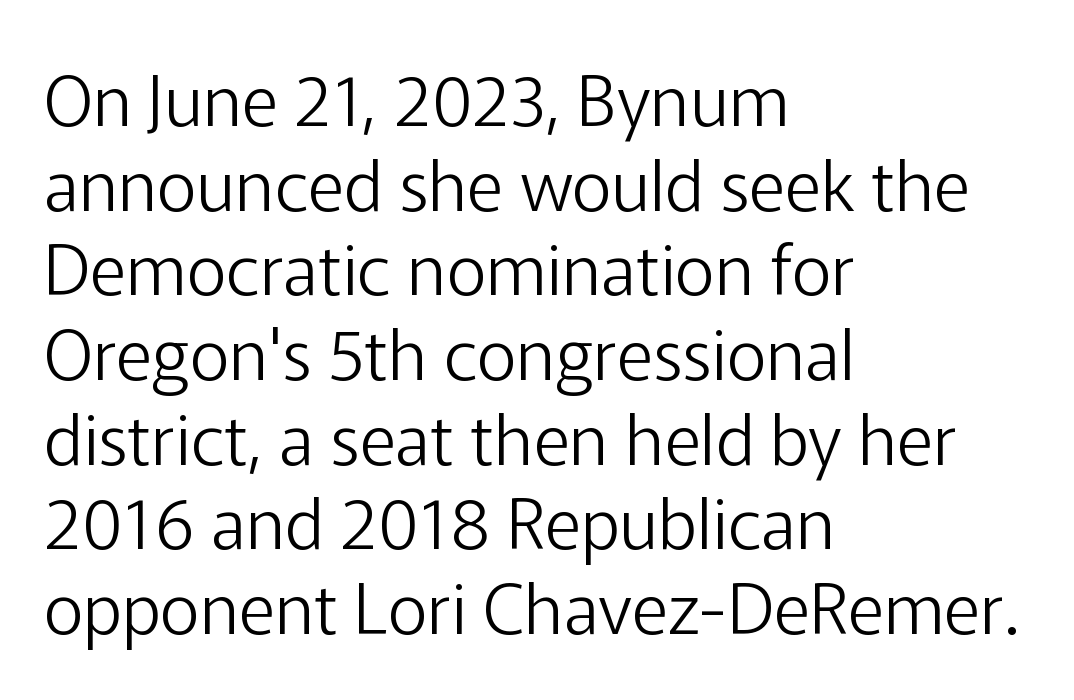
If you drew a ruler down the left edge, every line would touch it. The strokes carry an ordinary text weight at most. When letters stand straight like this, we call the style roman or upright. Note the varied advance widths — an 'i' is clearly narrower than an 'm'. Glyph-to-glyph distance matches everyday printed text. Nothing sits at the stroke ends, so this counts as sans-serif.
